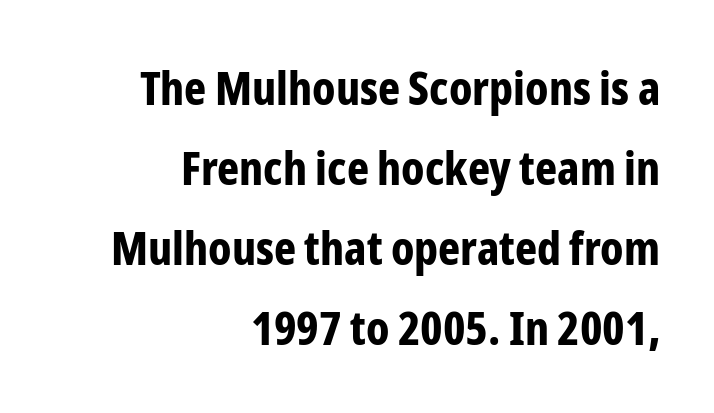
The image shows 47 px bold, condensed sans-serif type, upright; set right-aligned, normal line spacing (1.7x), normal letter spacing, not underlined; low stroke contrast and a medium x-height.
